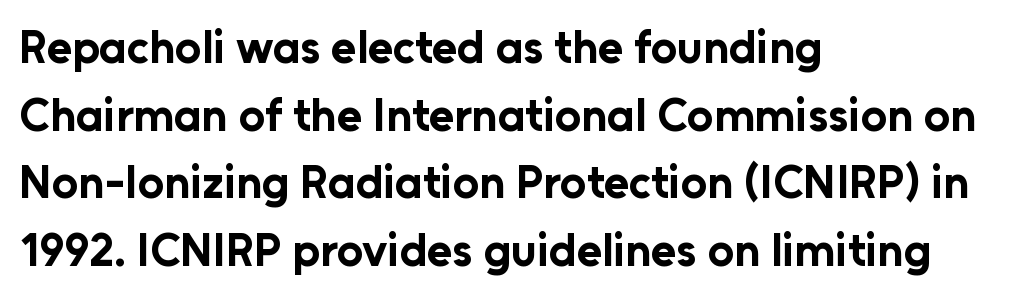
How would I describe the line gaps? Plain and ordinary. Casual observation: everything's shoved over to the left. On the weight axis this lands at bold, roughly 700. The rendering uses natural spacing where letterforms have individual widths. Spacing between characters is what you'd get straight out of the box. The letters carry no serifs — their stems end cleanly without finishing strokes.
